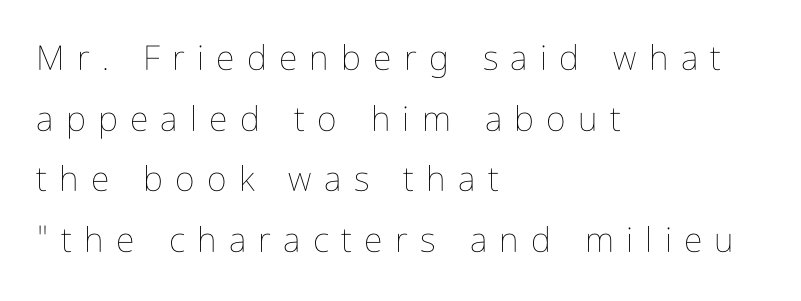
{"italic": "no", "bold": "no", "weight": "thin", "width": "condensed", "stroke_contrast": "low", "x_height": "medium", "monospaced": "no", "underline": "no", "align": "left", "line_spacing_ratio": 1.78, "letter_spacing": "wide", "letter_spacing_em": 0.36, "glyph_px": 34}
